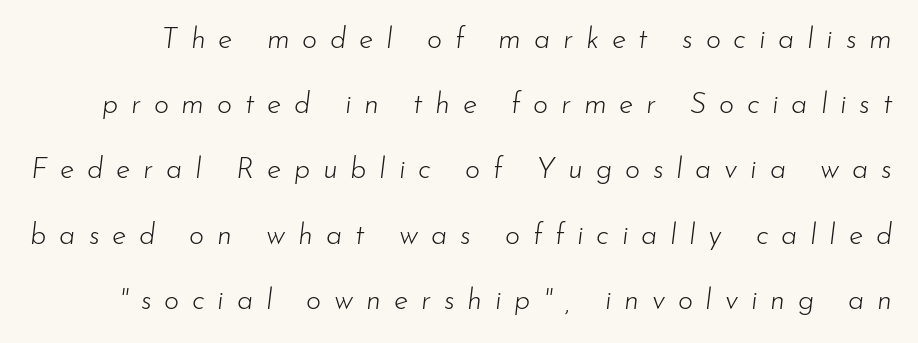
The rendering uses a large line-height, opening up the rows. Descenders hang freely into open space. There's an unmistakable incline to the writing here. The face used here is rendered with a markedly widened letterfit.
